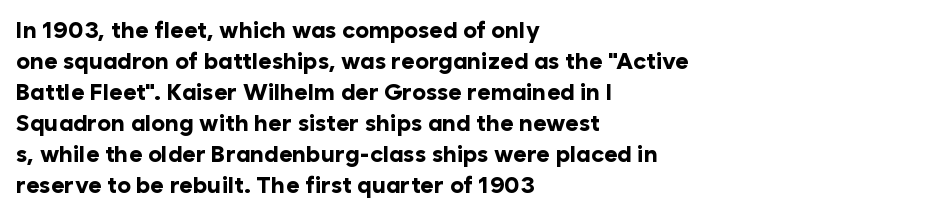
Q: Is the text bold? A: Yes.
Q: Is the text italic (slanted)? A: No, it is upright.
Q: Is the text underlined? A: No.
Q: How is the paragraph aligned? A: Left-aligned.
Q: Is the spacing between letters normal or unusually wide? A: Normal.
Q: Is the spacing between lines tight, normal or loose? A: Normal.
